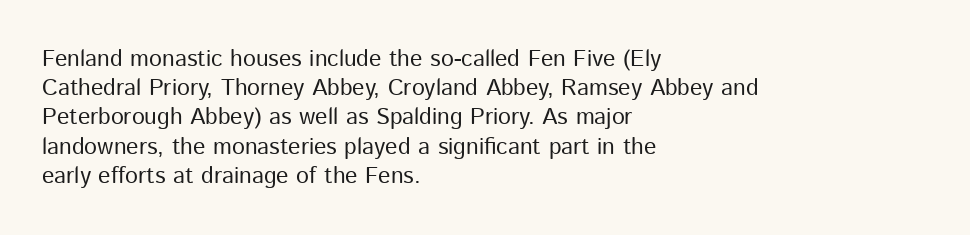
The image shows 23 px text type, upright; set left-aligned, normal line spacing (1.27x), normal letter spacing, not underlined.
